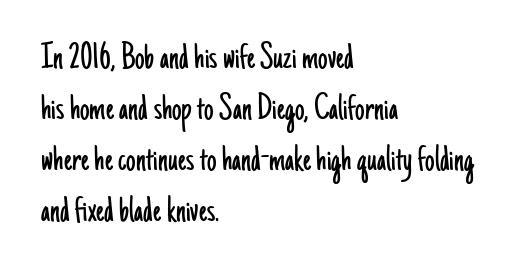
The image shows 38 px light, condensed sans-serif type, upright; set left-aligned, normal line spacing (1.34x), normal letter spacing, not underlined; low stroke contrast and a small x-height.
